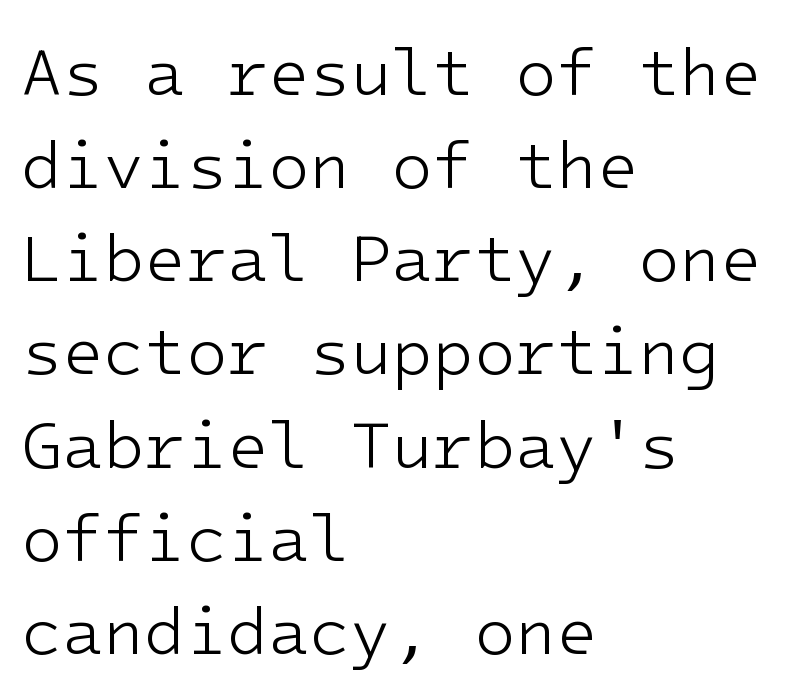
{"serif": "no", "italic": "no", "bold": "no", "weight": "light", "width": "normal", "stroke_contrast": "low", "x_height": "medium", "monospaced": "yes", "underline": "no", "align": "left", "line_spacing": "normal", "line_spacing_ratio": 1.39, "letter_spacing": "normal", "letter_spacing_em": 0.0, "glyph_px": 67}
